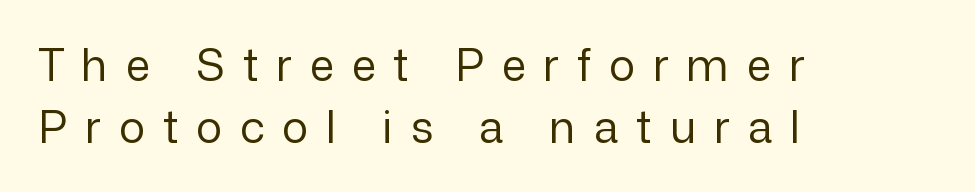
The image shows 44 px regular-weight sans-serif type, upright; set left-aligned, normal line spacing (1.4x), unusually wide letter spacing (+0.41 em), not underlined; low stroke contrast and a medium x-height.
